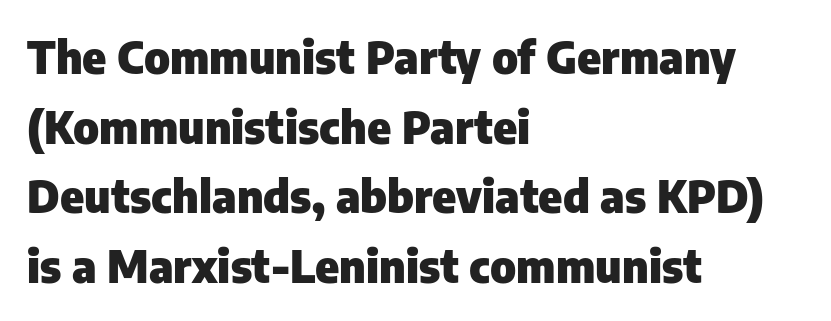
{"serif": "no", "italic": "no", "bold": "yes", "weight": "heavy", "width": "normal", "stroke_contrast": "low", "x_height": "medium", "monospaced": "no", "underline": "no", "align": "left", "line_spacing": "normal", "line_spacing_ratio": 1.55, "letter_spacing": "normal", "letter_spacing_em": 0.0, "glyph_px": 45}
